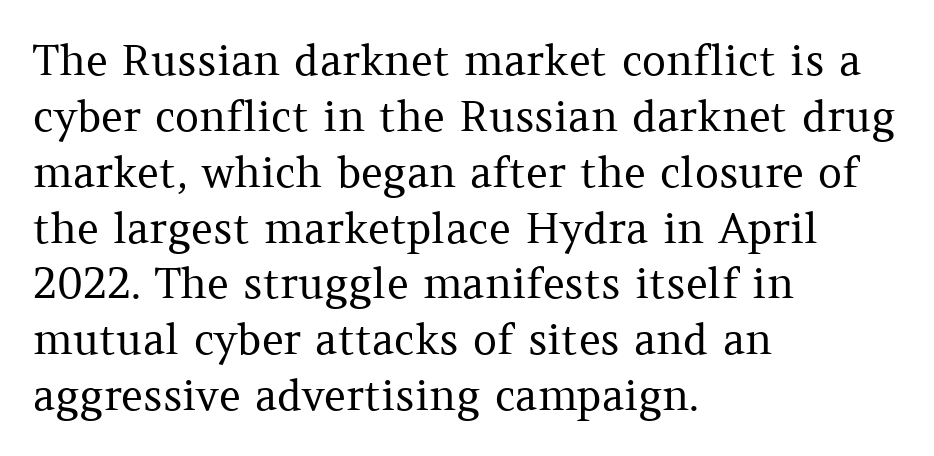
Summary of weight: not heavy and not bold. Does extra space separate the letters? No, they use regular spacing. The passage shown is typed in a proportional face where columns would drift. Line starts are locked; line ends wander.
